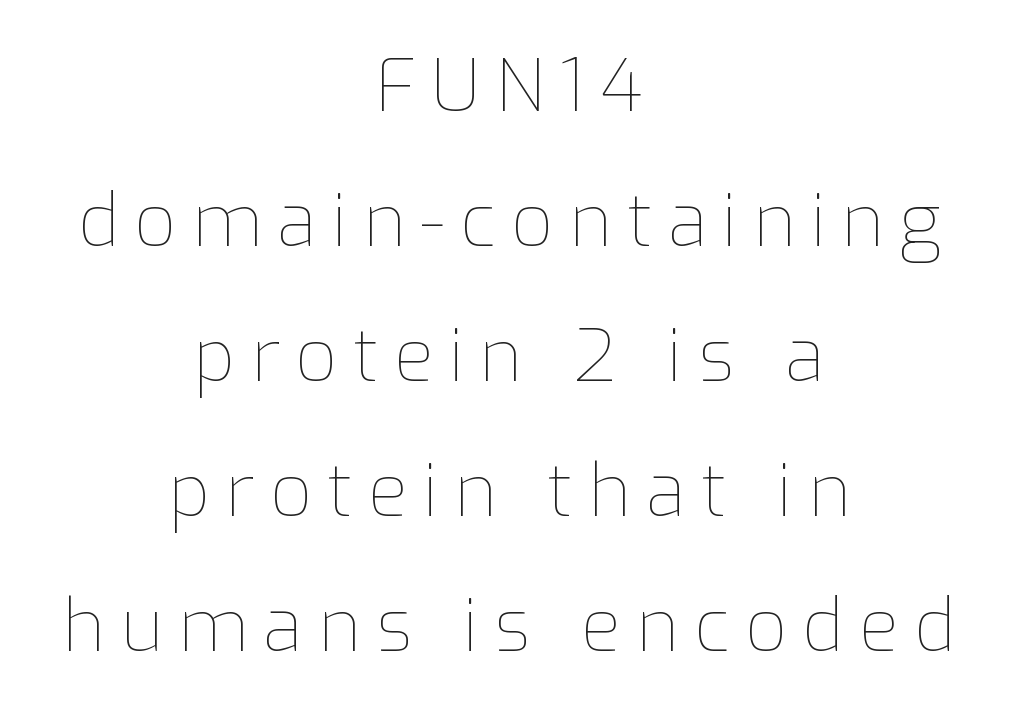
{"italic": "no", "bold": "no", "weight": "thin", "width": "normal", "stroke_contrast": "low", "x_height": "medium", "monospaced": "no", "underline": "no", "align": "center", "line_spacing_ratio": 1.85, "letter_spacing": "wide", "letter_spacing_em": 0.21, "glyph_px": 73}
